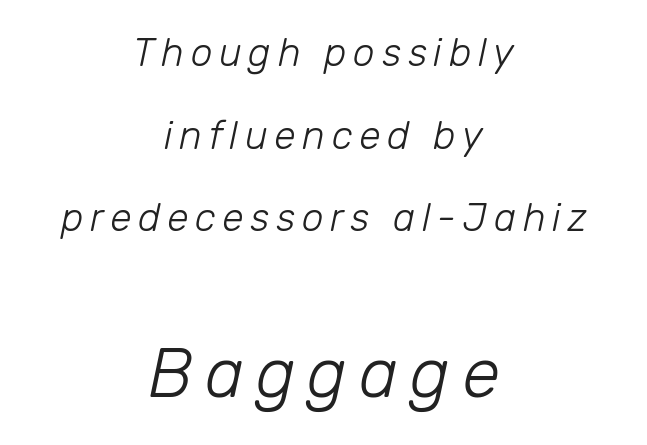
{"italic": "yes", "lean": "right", "slant_degrees": 12, "bold": "no", "weight": "light", "width": "normal", "stroke_contrast": "low", "x_height": "medium", "monospaced": "no", "underline": "no", "align": "center", "line_spacing": "loose", "line_spacing_ratio": 2.12, "larger_block": "second", "size_ratio": 1.77, "glyph_px": 69}
